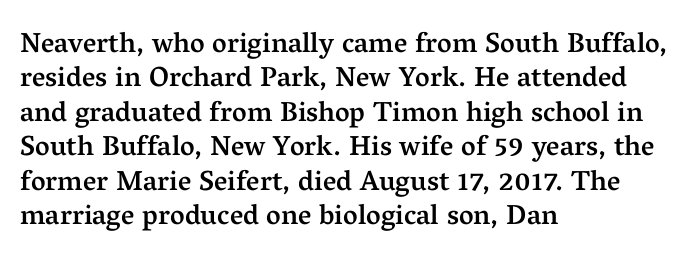
The image shows 28 px semibold serif type, upright; set left-aligned, line spacing 1.23x, normal letter spacing, not underlined; medium stroke contrast and a medium x-height.
